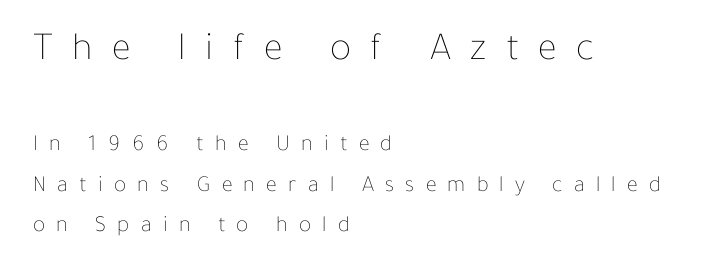
{"italic": "no", "bold": "no", "weight": "thin", "width": "normal", "stroke_contrast": "low", "x_height": "medium", "monospaced": "no", "underline": "no", "align": "left", "line_spacing_ratio": 1.76, "letter_spacing": "wide", "letter_spacing_em": 0.49, "larger_block": "first", "size_ratio": 1.74, "glyph_px": 40}
